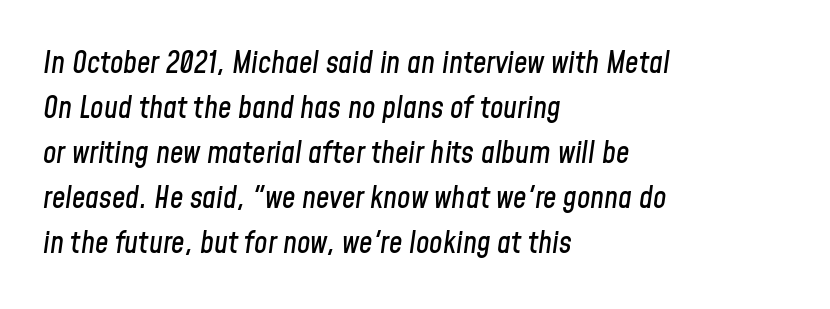
The letterforms sit shoulder to shoulder at normal distance. Observe the lean: these are italic letterforms. You could not count columns in this text — the font is proportionally spaced. Alignment: flush left. Plain, unruled lines of type.
